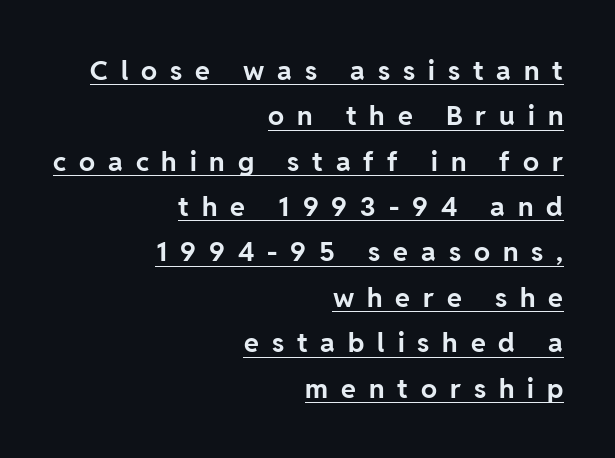
Q: Is the text bold? A: Yes.
Q: Is the text italic (slanted)? A: No, it is upright.
Q: Is the text underlined? A: Yes.
Q: How is the paragraph aligned? A: Right-aligned.
Q: Is the spacing between letters normal or unusually wide? A: Unusually wide.
Q: Is the spacing between lines tight, normal or loose? A: Normal.
